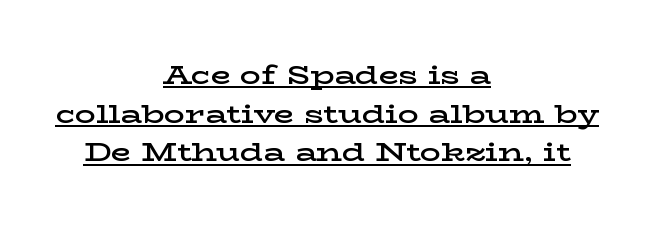
The image shows 26 px text type, upright; set centered, normal line spacing (1.49x), normal letter spacing, underlined.
